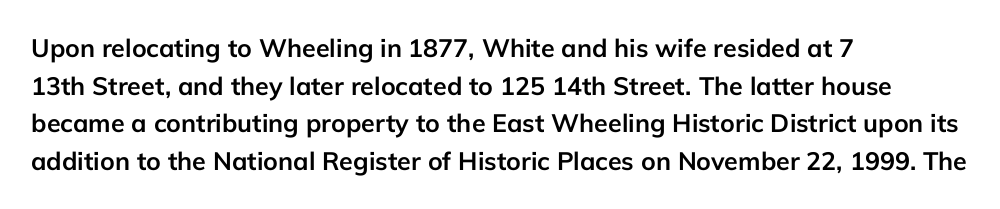
The image shows 25 px bold type, upright; set left-aligned, normal line spacing (1.51x), normal letter spacing, not underlined.
